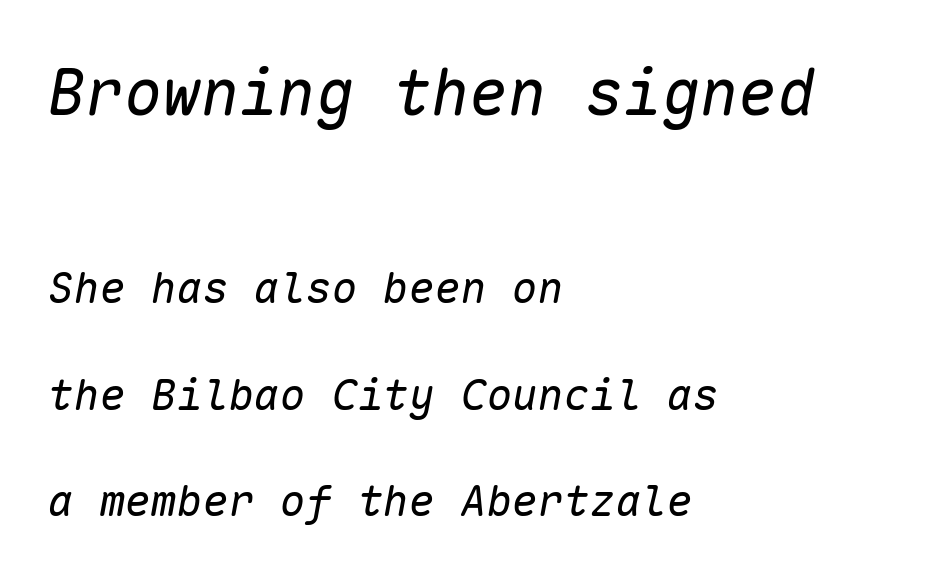
Q: Is the text bold? A: No.
Q: Is the text italic (slanted)? A: Yes, it leans right by about 10 degrees.
Q: Is the text underlined? A: No.
Q: How is the paragraph aligned? A: Left-aligned.
Q: Is the spacing between letters normal or unusually wide? A: Normal.
Q: Is the spacing between lines tight, normal or loose? A: Loose.
Q: Which block of text is set in a larger size, the first (top) or the second (bottom)? A: The first (top) one.
Q: Width (condensed, normal, or wide)? A: Normal.
Q: Stroke contrast? A: Low.
Q: x-height? A: Medium.
Q: Monospaced? A: Yes.
